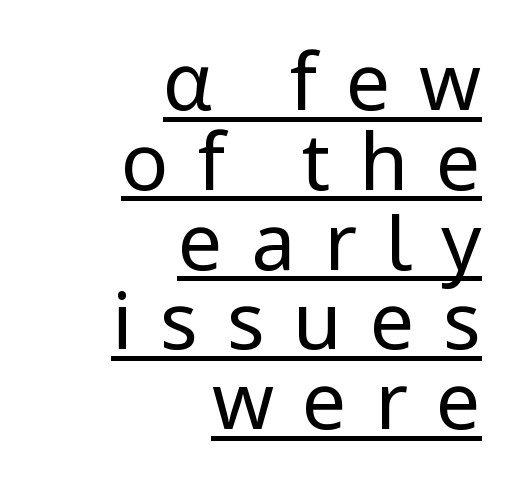
{"serif": "no", "italic": "no", "bold": "no", "weight": "regular", "width": "normal", "stroke_contrast": "low", "x_height": "medium", "monospaced": "no", "underline": "yes", "align": "right", "line_spacing": "tight", "line_spacing_ratio": 1.01, "letter_spacing": "wide", "letter_spacing_em": 0.36, "glyph_px": 79}
